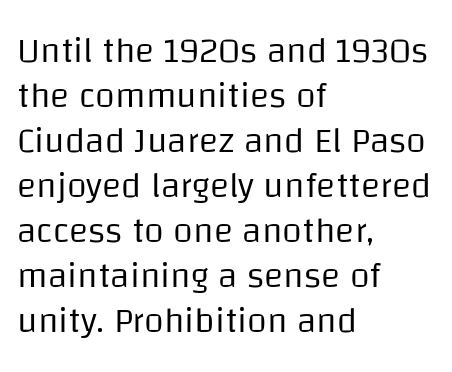
{"serif": "no", "italic": "no", "bold": "no", "weight": "regular", "width": "normal", "stroke_contrast": "low", "x_height": "large", "monospaced": "no", "underline": "no", "align": "left", "line_spacing": "normal", "line_spacing_ratio": 1.25, "letter_spacing": "normal", "letter_spacing_em": 0.0, "glyph_px": 36}
